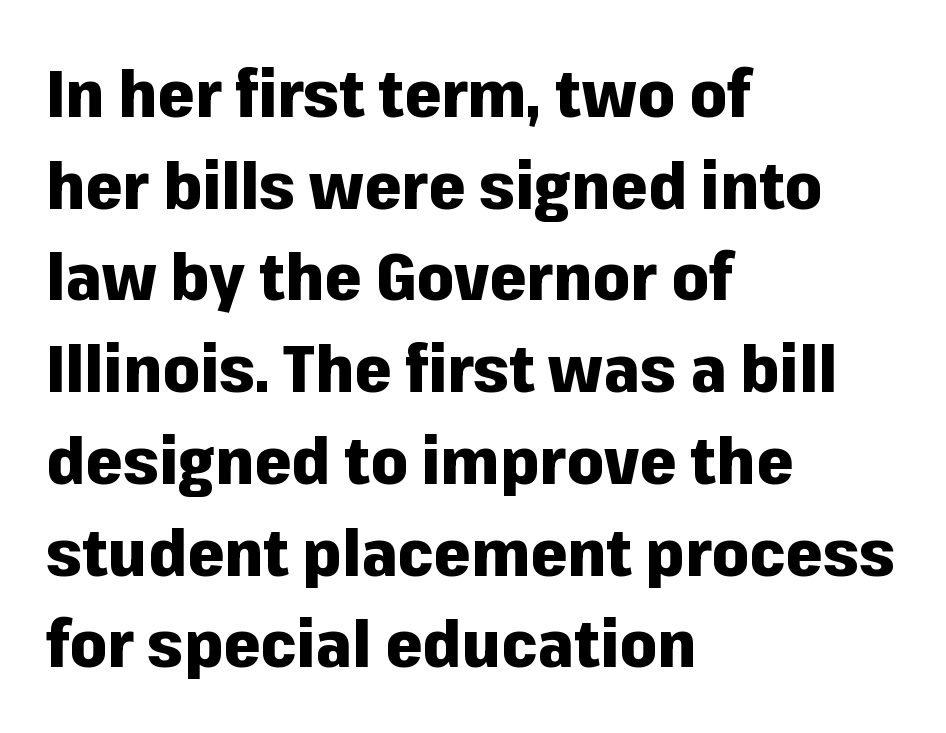
The characters display no serif detailing; their extremities are plain. Do the characters align in a grid? No, the font is proportional. Do the letters lean? They stand straight. The rendering anchors every line to the left-hand side.
